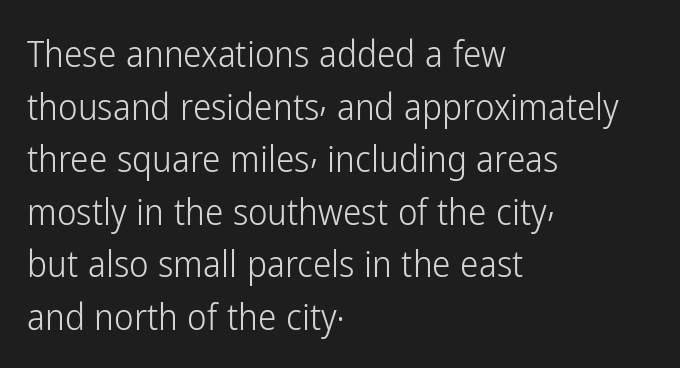
Q: Is the text bold? A: No.
Q: Is the text italic (slanted)? A: No, it is upright.
Q: Is the typeface a serif or a sans-serif typeface? A: Sans-serif.
Q: Is the text underlined? A: No.
Q: How is the paragraph aligned? A: Left-aligned.
Q: Is the spacing between letters normal or unusually wide? A: Normal.
Q: Is the spacing between lines tight, normal or loose? A: Normal.
Q: Width (condensed, normal, or wide)? A: Condensed.
Q: Stroke contrast? A: Low.
Q: x-height? A: Medium.
Q: Monospaced? A: No.
